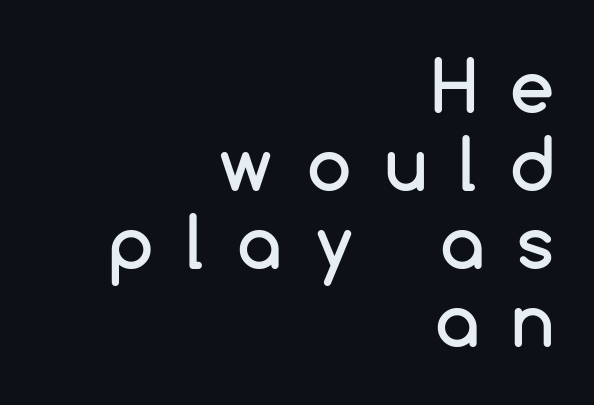
{"serif": "no", "italic": "no", "width": "normal", "stroke_contrast": "low", "x_height": "medium", "monospaced": "no", "underline": "no", "align": "right", "line_spacing": "tight", "line_spacing_ratio": 1.1, "letter_spacing": "wide", "letter_spacing_em": 0.47, "glyph_px": 71}
